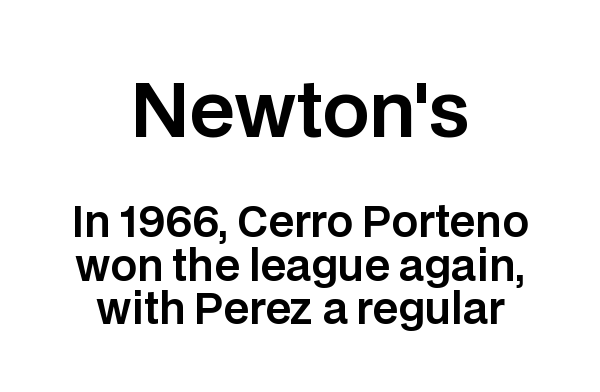
The typography opts for an upright posture over an oblique one. Here the designer chose a conventional face with non-uniform glyph widths. Font category for this specimen: sans-serif. Nobody touched the tracking dial on this one. These lines stack symmetrically, like a column narrowing and widening about its center. Tightly led — the rows are bunched.
